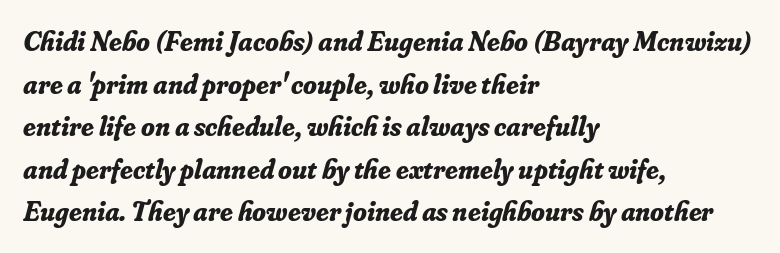
The image shows 28 px bold serif type, italic (leaning right); set left-aligned, normal line spacing (1.52x), normal letter spacing, not underlined; low stroke contrast and a small x-height.
